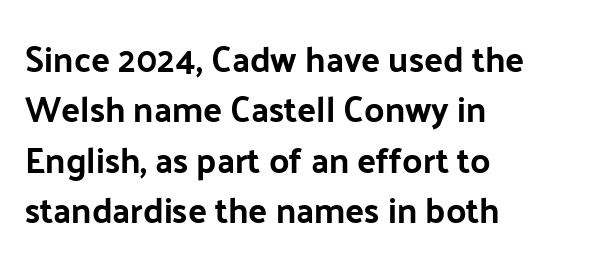
Q: Is the text bold? A: Yes.
Q: Is the text italic (slanted)? A: No, it is upright.
Q: Is the typeface a serif or a sans-serif typeface? A: Sans-serif.
Q: Is the text underlined? A: No.
Q: How is the paragraph aligned? A: Left-aligned.
Q: Is the spacing between letters normal or unusually wide? A: Normal.
Q: Is the spacing between lines tight, normal or loose? A: Normal.
Q: Width (condensed, normal, or wide)? A: Normal.
Q: Stroke contrast? A: Low.
Q: x-height? A: Medium.
Q: Monospaced? A: No.
